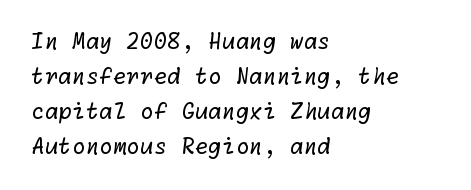
Unmarked baselines from the first word to the last. Line starts are locked; line ends wander. Stroke thickness stays within the range of a standard reading face or lighter. Does the leading feel generous? No, just average. Nobody touched the tracking dial on this one.
